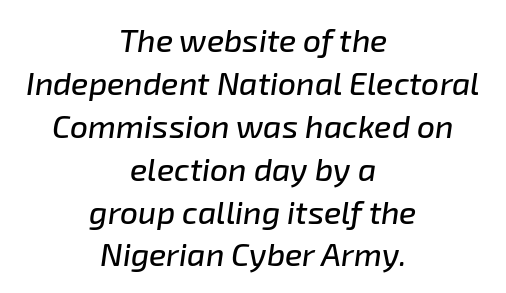
The image shows 32 px text type, italic (leaning right); set centered, normal line spacing (1.34x), normal letter spacing, not underlined; low stroke contrast and a medium x-height.
